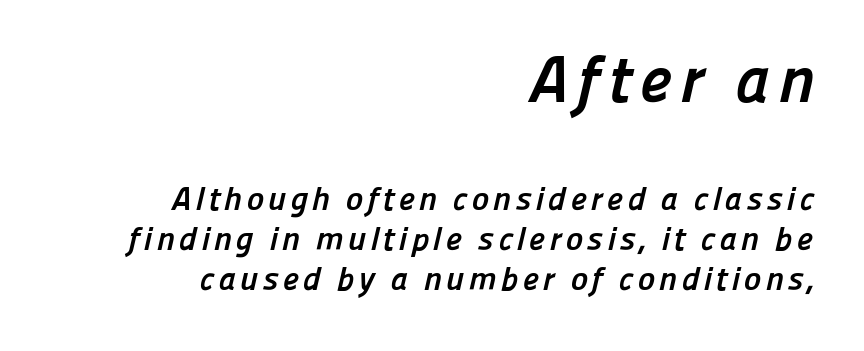
Q: Is the text bold? A: Yes.
Q: Is the typeface a serif or a sans-serif typeface? A: Sans-serif.
Q: Is the text underlined? A: No.
Q: How is the paragraph aligned? A: Right-aligned.
Q: Which block of text is set in a larger size, the first (top) or the second (bottom)? A: The first (top) one.
Q: Width (condensed, normal, or wide)? A: Normal.
Q: Stroke contrast? A: Low.
Q: x-height? A: Medium.
Q: Monospaced? A: No.
